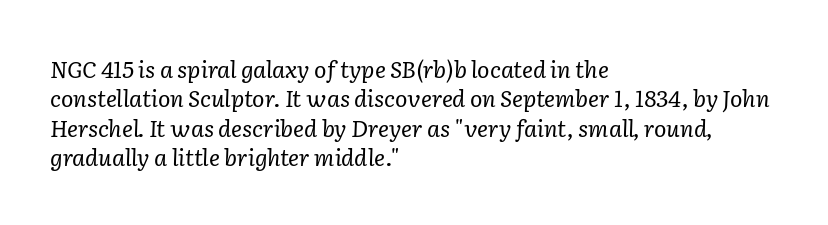
If you drew a line through each stem, it would be angled. Vertical spacing — default. Short note: letters normally spaced. Typeset ragged right — the left edge is the straight one. Heaviness? Minimal to ordinary, like unemphasized prose.
